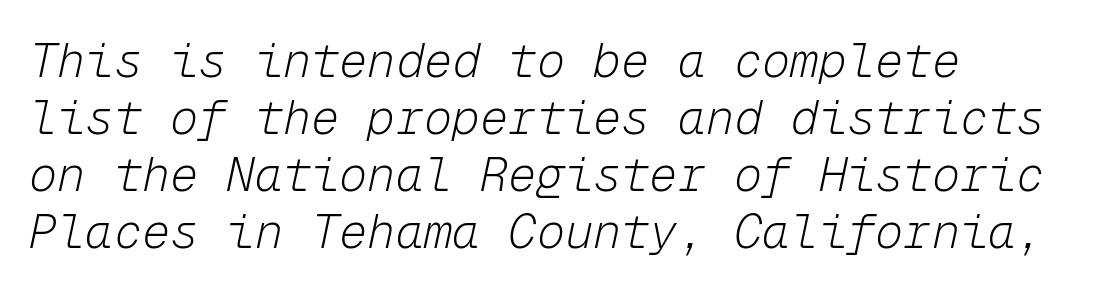
{"italic": "yes", "lean": "right", "slant_degrees": 12, "bold": "no", "weight": "light", "width": "normal", "stroke_contrast": "low", "x_height": "medium", "monospaced": "yes", "underline": "no", "align": "left", "line_spacing_ratio": 1.21, "letter_spacing": "normal", "letter_spacing_em": 0.0, "glyph_px": 47}
